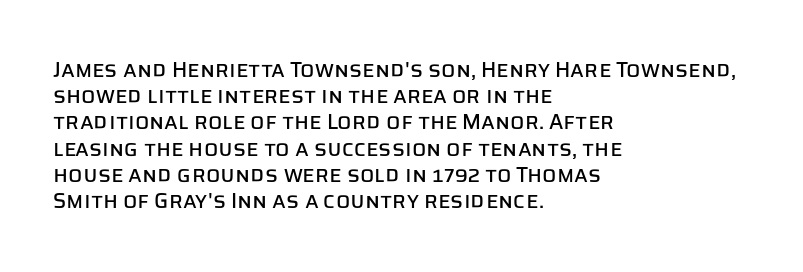
{"italic": "no", "underline": "no", "align": "left", "line_spacing": "normal", "line_spacing_ratio": 1.25, "letter_spacing": "normal", "letter_spacing_em": 0.0, "glyph_px": 21}
